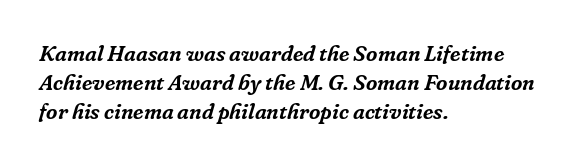
Q: Is the text italic (slanted)? A: Yes, it leans right by about 16 degrees.
Q: Is the text underlined? A: No.
Q: How is the paragraph aligned? A: Left-aligned.
Q: Is the spacing between letters normal or unusually wide? A: Normal.
Q: Is the spacing between lines tight, normal or loose? A: Normal.
